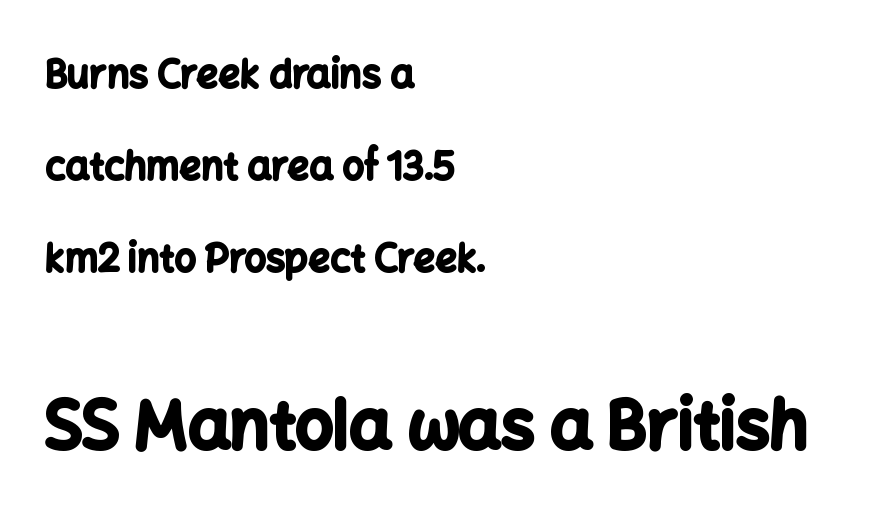
{"serif": "no", "italic": "no", "bold": "yes", "weight": "bold", "width": "normal", "stroke_contrast": "low", "x_height": "medium", "monospaced": "no", "underline": "no", "align": "left", "line_spacing": "loose", "line_spacing_ratio": 2.42, "letter_spacing": "normal", "letter_spacing_em": 0.0, "larger_block": "second", "size_ratio": 1.76, "glyph_px": 67}
